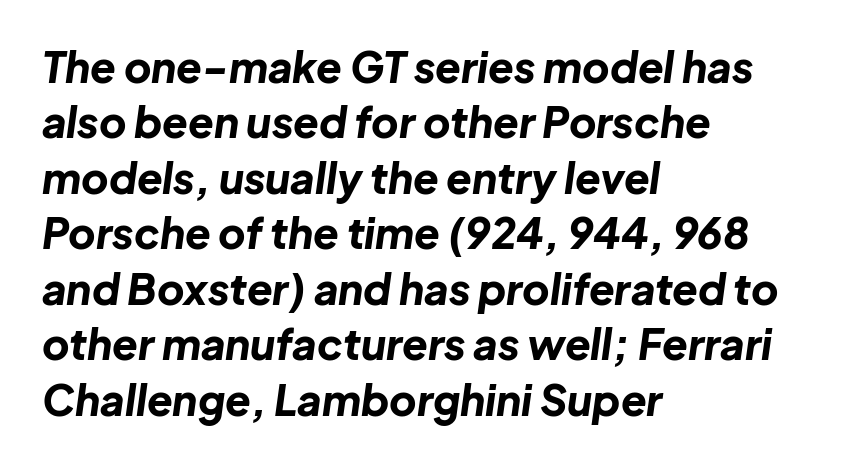
{"italic": "yes", "lean": "right", "slant_degrees": 8, "bold": "yes", "weight": "bold", "width": "normal", "stroke_contrast": "low", "x_height": "medium", "monospaced": "no", "underline": "no", "align": "left", "line_spacing": "normal", "line_spacing_ratio": 1.32, "letter_spacing": "normal", "letter_spacing_em": 0.0, "glyph_px": 42}
